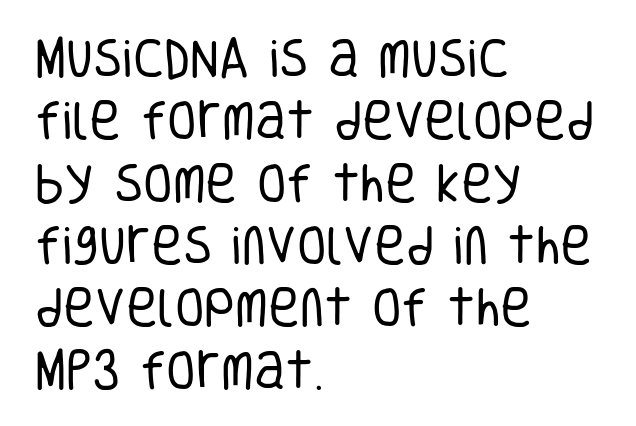
The image shows 43 px regular-weight, condensed sans-serif type, upright; set left-aligned, normal line spacing (1.45x), normal letter spacing, not underlined; low stroke contrast and a large x-height.
